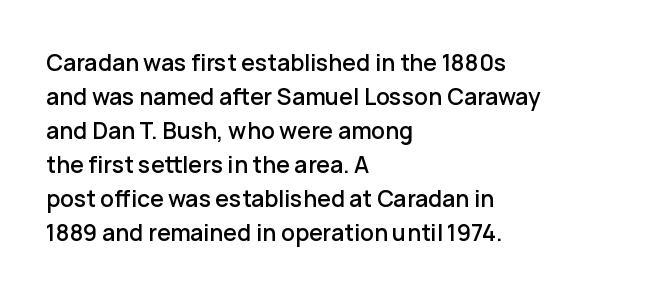
The image shows 23 px text type, upright; set left-aligned, normal line spacing (1.48x), normal letter spacing, not underlined.
